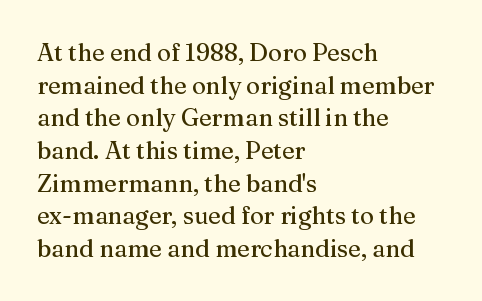
{"italic": "no", "underline": "no", "align": "left", "line_spacing": "normal", "line_spacing_ratio": 1.36, "letter_spacing": "normal", "letter_spacing_em": 0.0, "glyph_px": 24}
